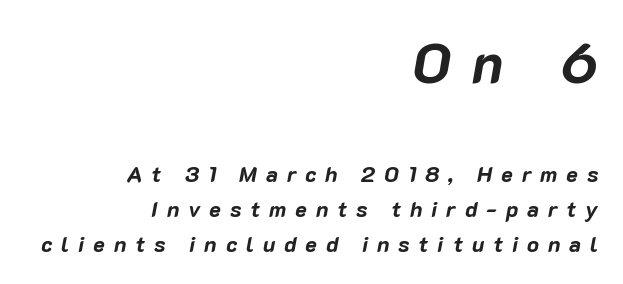
The first block has been scaled up relative to the second. The setting favours the right margin, as signatures and pull-quotes sometimes do. If you measured baseline to baseline, you'd find a middling distance. There is plenty of visible air inserted between adjacent glyphs.
